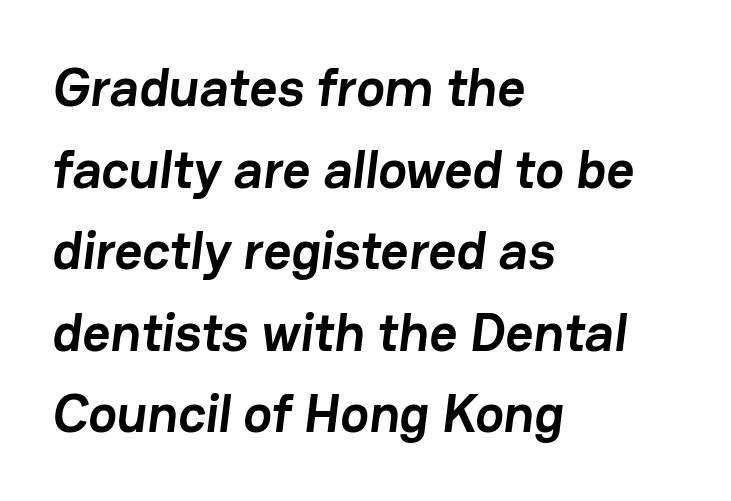
Q: Is the text bold? A: Yes.
Q: Is the typeface a serif or a sans-serif typeface? A: Sans-serif.
Q: Is the text underlined? A: No.
Q: How is the paragraph aligned? A: Left-aligned.
Q: Is the spacing between letters normal or unusually wide? A: Normal.
Q: Is the spacing between lines tight, normal or loose? A: Normal.
Q: Width (condensed, normal, or wide)? A: Normal.
Q: Stroke contrast? A: Low.
Q: x-height? A: Medium.
Q: Monospaced? A: No.
